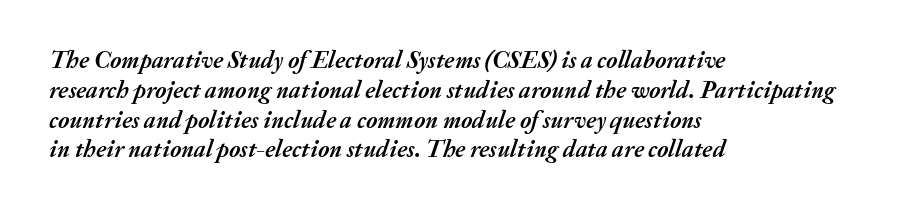
The text block is weighted toward the left margin, trailing off unevenly rightward. Plain, unruled lines of type. As a designer I'd log this as weight 700, bold. Characters follow at the spacing the type designer built in. Yep, that's italic — everything's leaning.
